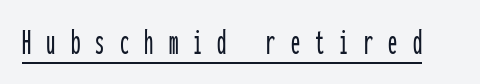
The image shows 37 px condensed sans-serif type, upright, monospaced; set unusually wide letter spacing (+0.41 em), underlined; low stroke contrast and a medium x-height.
